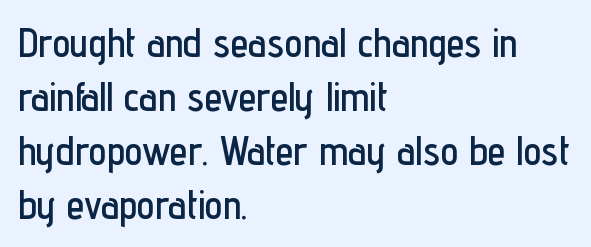
Q: Is the text italic (slanted)? A: No, it is upright.
Q: Is the typeface a serif or a sans-serif typeface? A: Sans-serif.
Q: Is the text underlined? A: No.
Q: How is the paragraph aligned? A: Left-aligned.
Q: Is the spacing between letters normal or unusually wide? A: Normal.
Q: Is the spacing between lines tight, normal or loose? A: Normal.
Q: Width (condensed, normal, or wide)? A: Condensed.
Q: Stroke contrast? A: Low.
Q: x-height? A: Medium.
Q: Monospaced? A: No.
